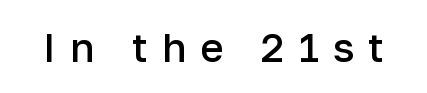
The image shows 40 px semibold sans-serif type, upright; set unusually wide letter spacing (+0.35 em), not underlined; low stroke contrast and a medium x-height.
